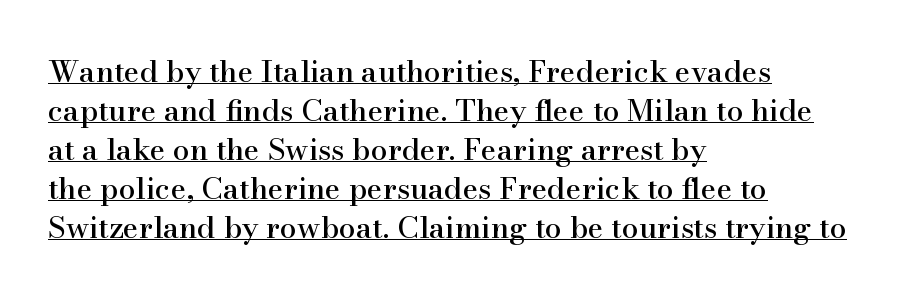
{"serif": "yes", "italic": "no", "width": "normal", "stroke_contrast": "high", "x_height": "small", "monospaced": "no", "underline": "yes", "align": "left", "line_spacing": "normal", "line_spacing_ratio": 1.3, "letter_spacing": "normal", "letter_spacing_em": 0.0, "glyph_px": 30}
